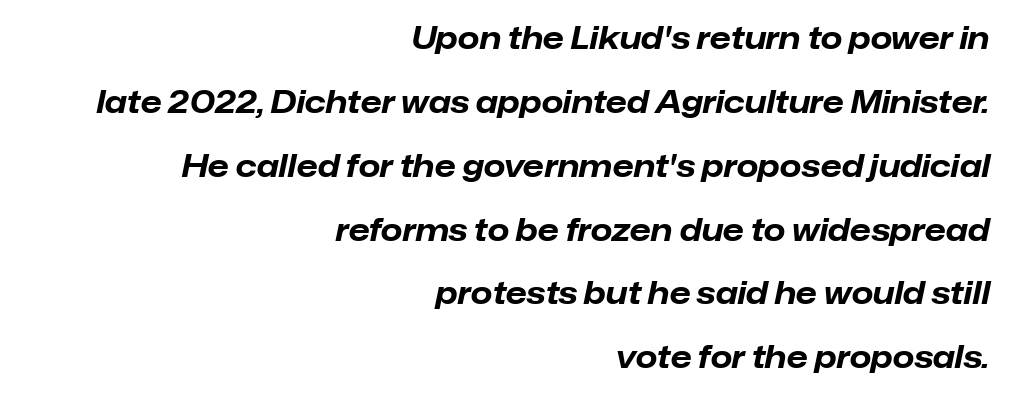
Descenders hang freely into open space. Do the characters align in a grid? No, the font is proportional. What weight is shown? A full bold with thick strokes. What's the leading like? Stretched, with rows far apart. Does extra space separate the letters? No, they use regular spacing.
